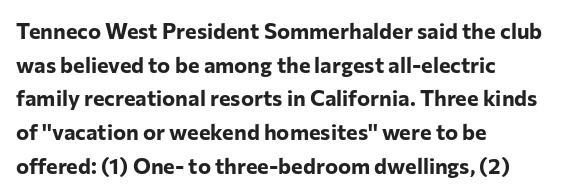
The image shows 22 px bold type, upright; set left-aligned, normal line spacing (1.53x), normal letter spacing, not underlined.
